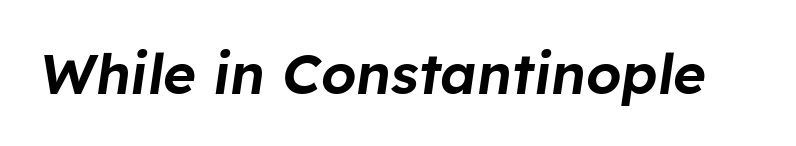
{"italic": "yes", "lean": "right", "slant_degrees": 8, "width": "normal", "stroke_contrast": "low", "x_height": "medium", "monospaced": "no", "underline": "no", "letter_spacing": "normal", "letter_spacing_em": 0.0, "glyph_px": 56}
